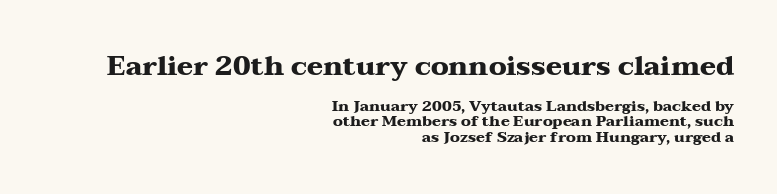
Q: Is the text bold? A: Yes.
Q: Is the text italic (slanted)? A: No, it is upright.
Q: Is the text underlined? A: No.
Q: How is the paragraph aligned? A: Right-aligned.
Q: Is the spacing between letters normal or unusually wide? A: Normal.
Q: Is the spacing between lines tight, normal or loose? A: Tight.
Q: Which block of text is set in a larger size, the first (top) or the second (bottom)? A: The first (top) one.
